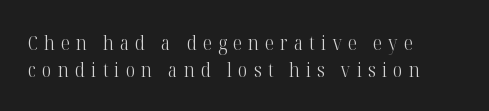
{"italic": "no", "bold": "no", "underline": "no", "align": "left", "line_spacing": "normal", "line_spacing_ratio": 1.33, "letter_spacing": "wide", "letter_spacing_em": 0.31, "glyph_px": 20}
